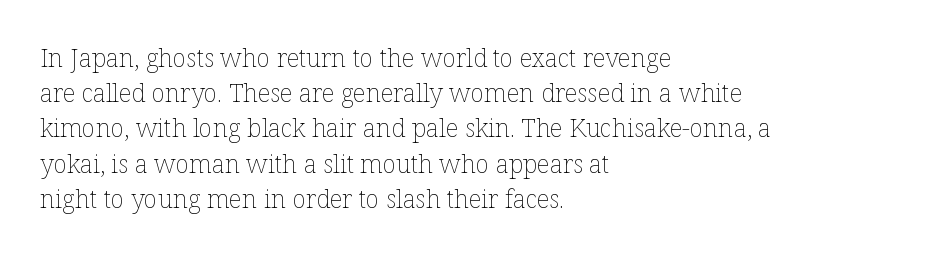
{"italic": "no", "bold": "no", "underline": "no", "align": "left", "line_spacing": "normal", "line_spacing_ratio": 1.41, "letter_spacing": "normal", "letter_spacing_em": 0.0, "glyph_px": 25}
